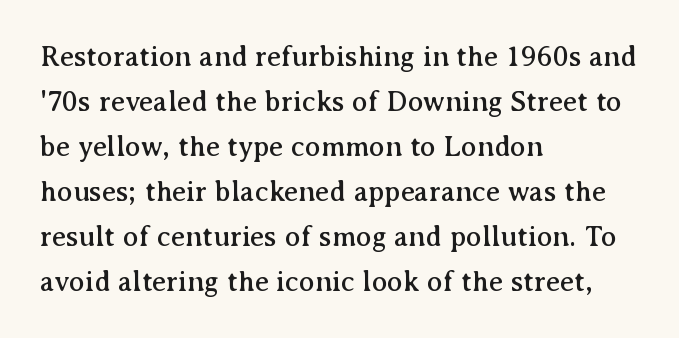
{"serif": "yes", "italic": "no", "width": "normal", "stroke_contrast": "medium", "x_height": "medium", "monospaced": "no", "underline": "no", "align": "left", "line_spacing": "normal", "line_spacing_ratio": 1.55, "letter_spacing": "normal", "letter_spacing_em": 0.0, "glyph_px": 29}
